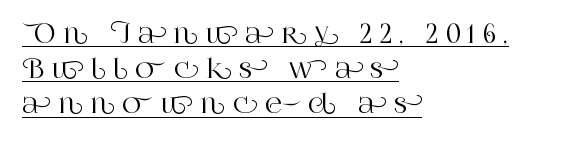
A student would call this left alignment; a typographer would say flush left, rag right. The space between consecutive lines is moderate. No italicization has been applied; the sample stays upright. The rendered words wear a rule along their underside. Here the glyphs are tracked loosely, breaking word shapes into spaced letters.
